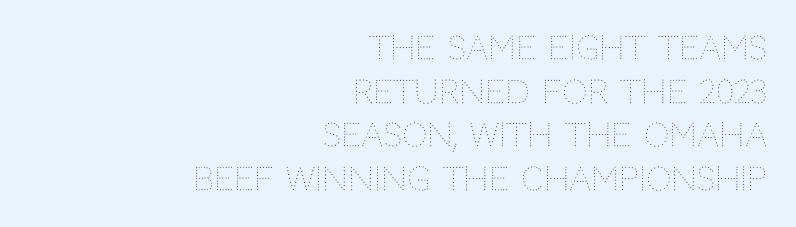
Descenders are the only things crossing below the line. Summary of weight: not heavy and not bold. Normally led — the rows are evenly, conventionally spaced. Proportional: the letters do not fall into vertical columns. The passage is arranged like a letterhead date or caption credit — flush right. These lines keep a tight, regular rhythm from letter to letter.
